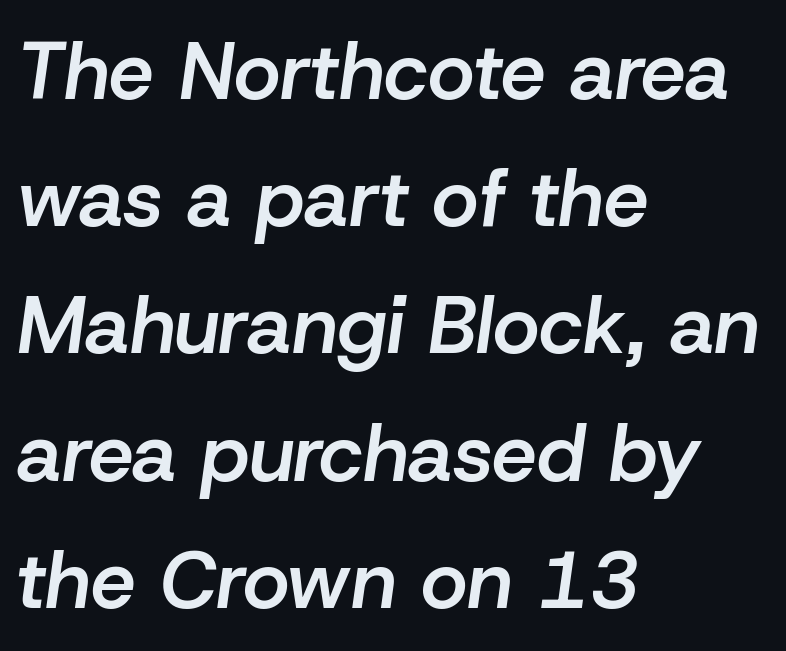
{"italic": "yes", "lean": "right", "slant_degrees": 8, "bold": "semi", "weight": "semibold", "width": "normal", "stroke_contrast": "low", "x_height": "medium", "monospaced": "no", "underline": "no", "align": "left", "line_spacing": "normal", "line_spacing_ratio": 1.59, "letter_spacing": "normal", "letter_spacing_em": 0.0, "glyph_px": 80}
